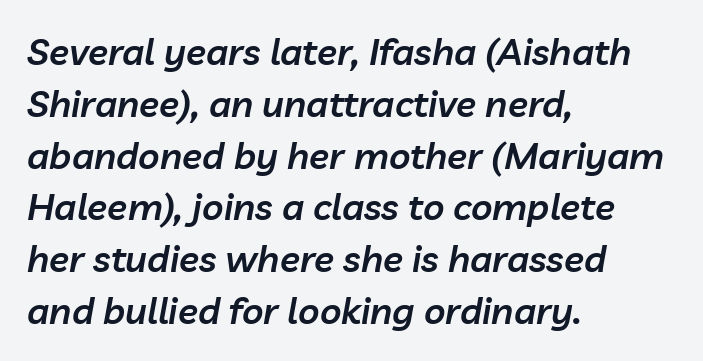
{"italic": "yes", "lean": "right", "slant_degrees": 10, "bold": "semi", "weight": "semibold", "width": "normal", "stroke_contrast": "low", "x_height": "medium", "monospaced": "no", "underline": "no", "align": "left", "line_spacing": "normal", "line_spacing_ratio": 1.4, "letter_spacing": "normal", "letter_spacing_em": 0.0, "glyph_px": 37}
